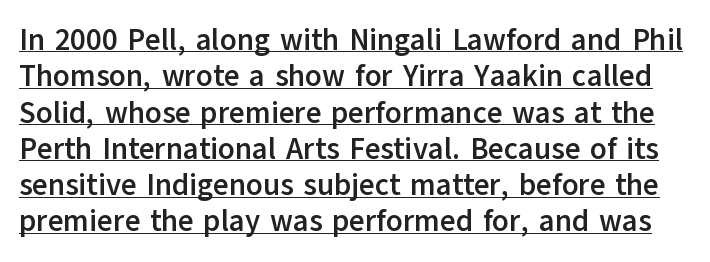
Q: Is the text bold? A: Yes.
Q: Is the text italic (slanted)? A: No, it is upright.
Q: Is the typeface a serif or a sans-serif typeface? A: Sans-serif.
Q: Is the text underlined? A: Yes.
Q: Is the spacing between letters normal or unusually wide? A: Normal.
Q: Width (condensed, normal, or wide)? A: Normal.
Q: Stroke contrast? A: Low.
Q: x-height? A: Medium.
Q: Monospaced? A: No.
